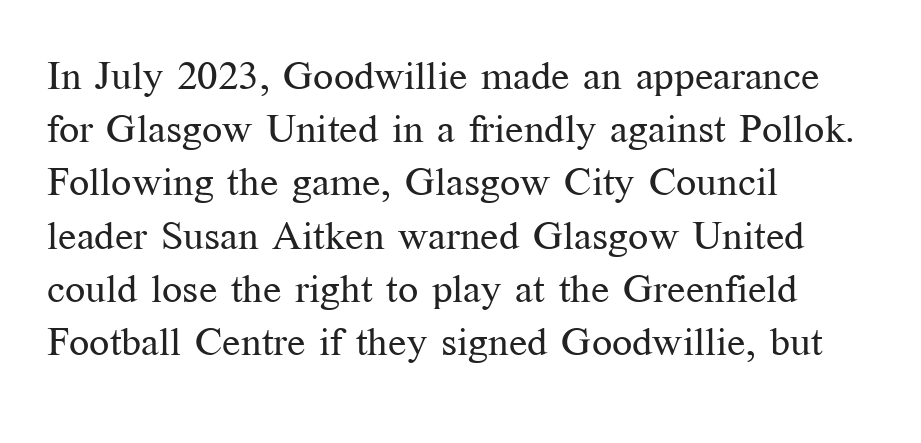
{"serif": "yes", "italic": "no", "bold": "no", "weight": "regular", "width": "normal", "stroke_contrast": "medium", "x_height": "medium", "monospaced": "no", "underline": "no", "align": "left", "line_spacing": "normal", "line_spacing_ratio": 1.33, "letter_spacing": "normal", "letter_spacing_em": 0.0, "glyph_px": 40}
